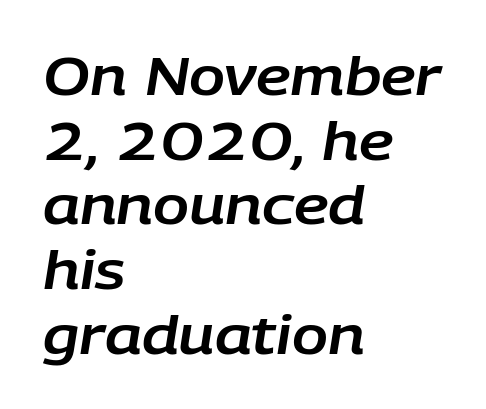
The image shows 53 px text type, italic (leaning right); set left-aligned, line spacing 1.22x, normal letter spacing, not underlined; low stroke contrast and a large x-height.
